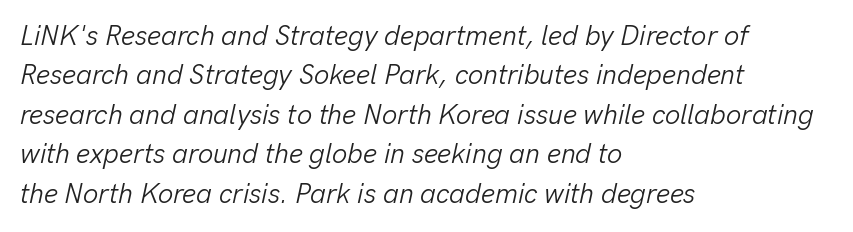
The image shows 27 px text type, italic (leaning right); set left-aligned, normal line spacing (1.46x), normal letter spacing, not underlined.
